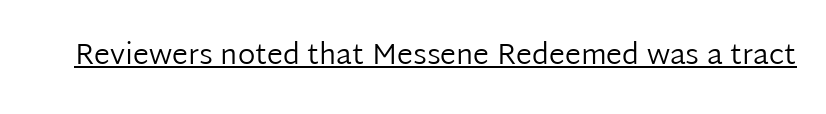
The image shows 29 px regular-weight sans-serif type, upright; set normal letter spacing, underlined; low stroke contrast and a medium x-height.
